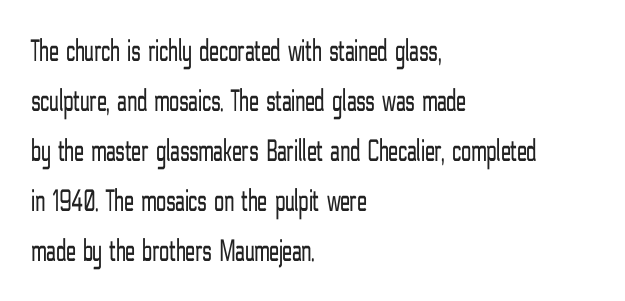
The image shows 32 px light, condensed sans-serif type, upright; set left-aligned, normal line spacing (1.56x), normal letter spacing, not underlined; low stroke contrast and a medium x-height.
